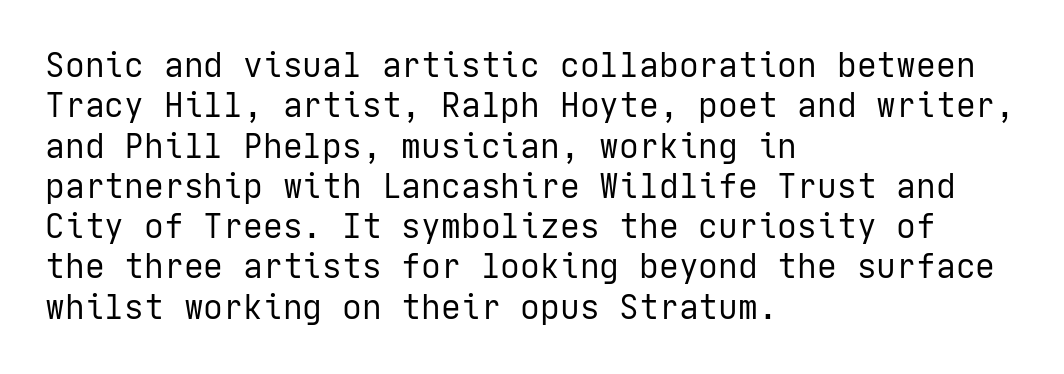
The image shows 33 px regular-weight sans-serif type, upright; set left-aligned, line spacing 1.22x, normal letter spacing, not underlined; low stroke contrast and a medium x-height.
